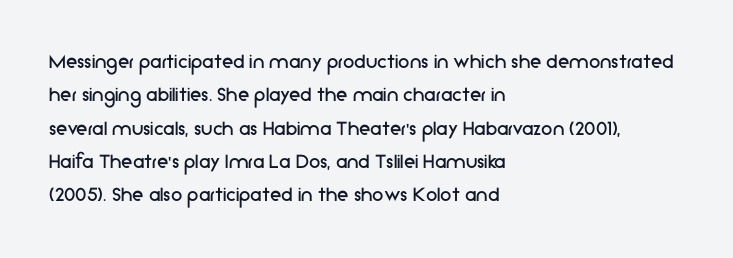
Q: Is the text bold? A: No.
Q: Is the text italic (slanted)? A: No, it is upright.
Q: Is the text underlined? A: No.
Q: How is the paragraph aligned? A: Left-aligned.
Q: Is the spacing between letters normal or unusually wide? A: Normal.
Q: Is the spacing between lines tight, normal or loose? A: Normal.
